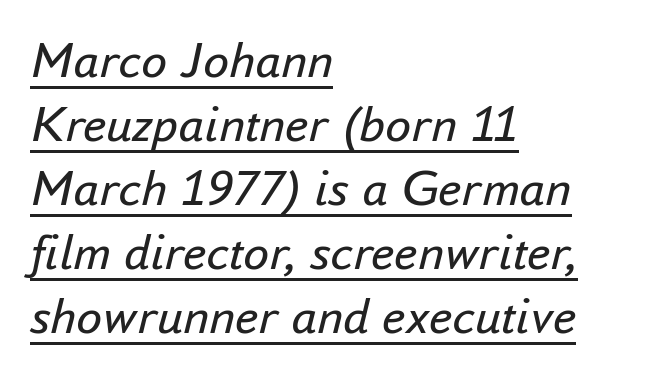
Q: Is the text bold? A: No.
Q: Is the text italic (slanted)? A: Yes, it leans right by about 16 degrees.
Q: Is the text underlined? A: Yes.
Q: How is the paragraph aligned? A: Left-aligned.
Q: Is the spacing between letters normal or unusually wide? A: Normal.
Q: Width (condensed, normal, or wide)? A: Normal.
Q: Stroke contrast? A: Low.
Q: x-height? A: Small.
Q: Monospaced? A: No.
